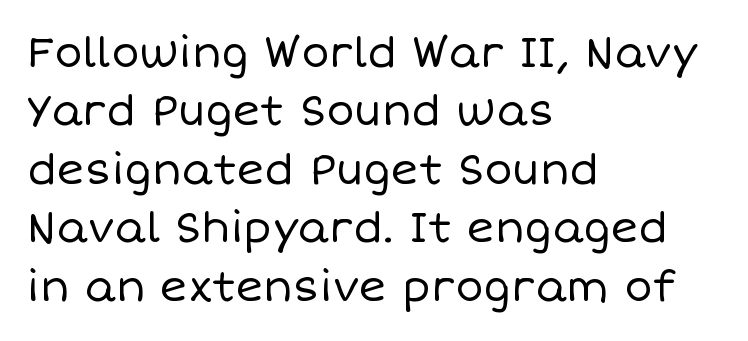
Q: Is the text bold? A: No.
Q: Is the text italic (slanted)? A: No, it is upright.
Q: Is the text underlined? A: No.
Q: How is the paragraph aligned? A: Left-aligned.
Q: Is the spacing between letters normal or unusually wide? A: Normal.
Q: Is the spacing between lines tight, normal or loose? A: Normal.
Q: Width (condensed, normal, or wide)? A: Normal.
Q: Stroke contrast? A: Low.
Q: x-height? A: Large.
Q: Monospaced? A: No.
